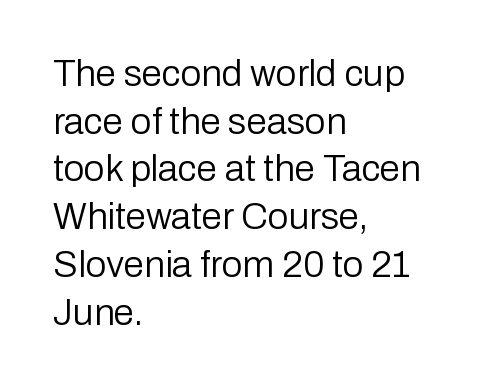
The image shows 37 px regular-weight sans-serif type, upright; set left-aligned, normal line spacing (1.29x), normal letter spacing, not underlined; low stroke contrast and a medium x-height.
